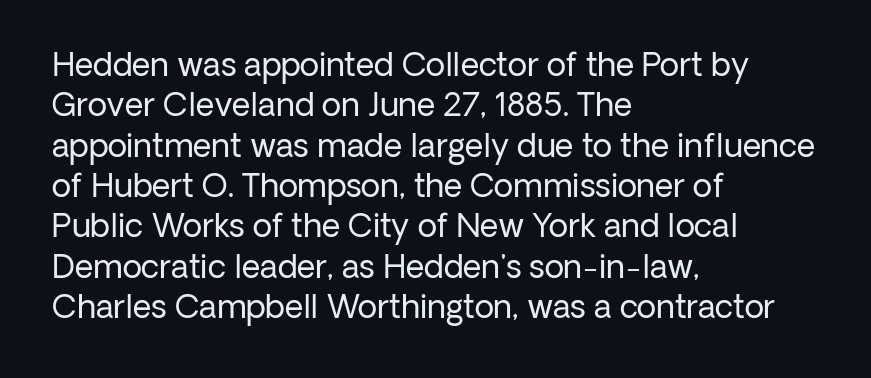
Q: Is the text bold? A: No.
Q: Is the text italic (slanted)? A: No, it is upright.
Q: Is the typeface a serif or a sans-serif typeface? A: Sans-serif.
Q: Is the text underlined? A: No.
Q: How is the paragraph aligned? A: Left-aligned.
Q: Is the spacing between letters normal or unusually wide? A: Normal.
Q: Is the spacing between lines tight, normal or loose? A: Normal.
Q: Width (condensed, normal, or wide)? A: Normal.
Q: Stroke contrast? A: Low.
Q: x-height? A: Medium.
Q: Monospaced? A: No.
